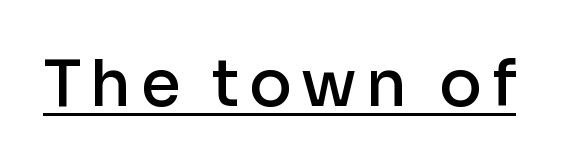
Stroke thickness is moderately raised; the sample reads as semibold. These lines are rendered in a variable-pitch font. Style check: upright. You can see a thin bar hugging the bottom of the glyphs. The text was rendered using a sans face with plain stroke endings.
